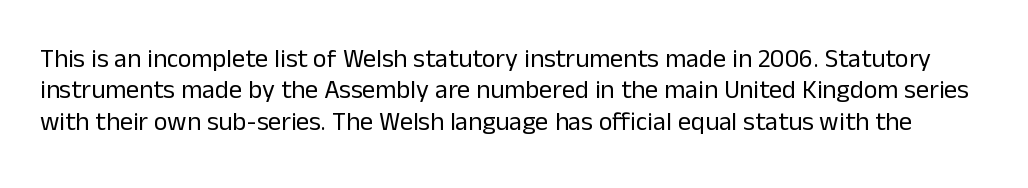
Beneath every word, the page is bare. Tracking here is standard; glyphs follow each other at the usual distance. These glyphs show unthickened strokes, regular width or finer. Notice how the stems are strictly vertical — no italics here.
